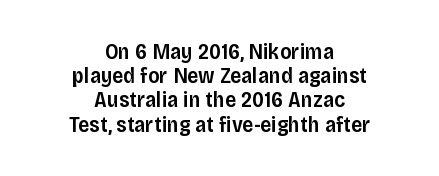
The image shows 22 px text type, upright; set centered, tight line spacing (1.1x), normal letter spacing, not underlined.
